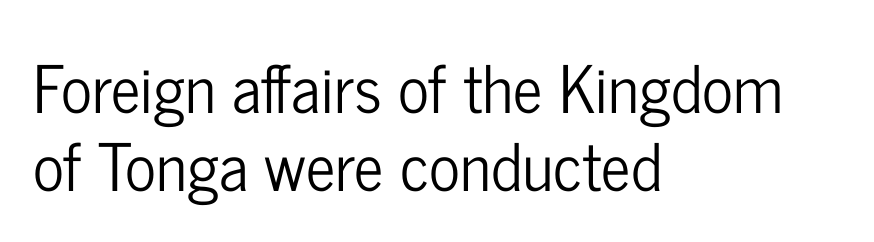
The image shows 65 px condensed sans-serif type, upright; set left-aligned, line spacing 1.2x, normal letter spacing, not underlined; low stroke contrast and a medium x-height.
